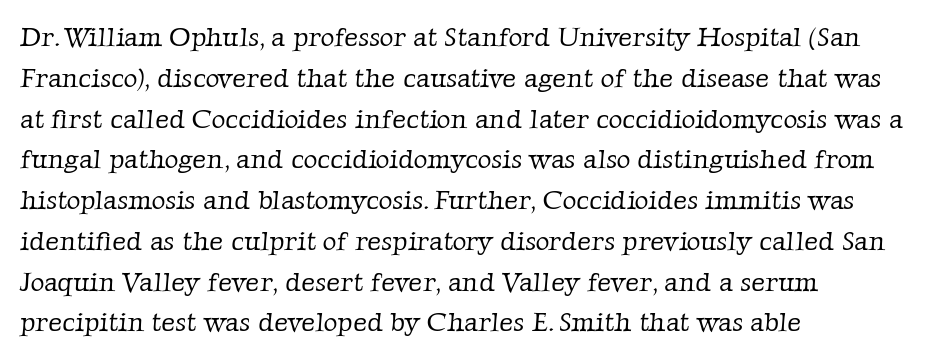
{"bold": "no", "underline": "no", "align": "left", "line_spacing": "normal", "line_spacing_ratio": 1.51, "letter_spacing": "normal", "letter_spacing_em": 0.0, "glyph_px": 27}
